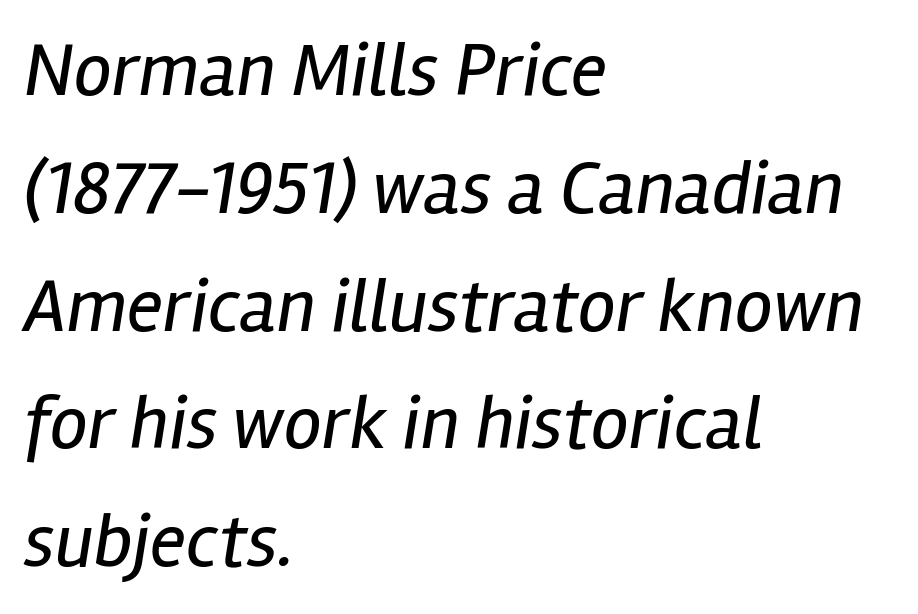
Spacing verdict: proportional, widths tailored to each character. Characters are canted at an angle relative to the baseline's perpendicular. This is not heavy type; no bold has been used. The leading is moderate, giving the passage an even texture. The face used here is rendered with its standard letterfit. The passage is arranged the way most books set body copy — flush left.
